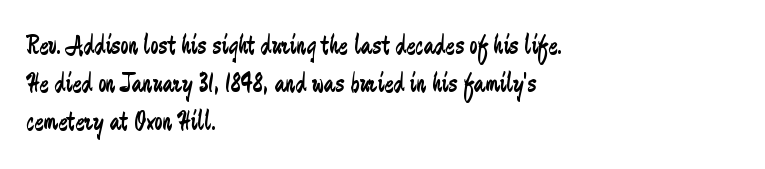
Q: Is the text bold? A: No.
Q: Is the text italic (slanted)? A: Yes.
Q: Is the typeface a serif or a sans-serif typeface? A: Sans-serif.
Q: Is the text underlined? A: No.
Q: How is the paragraph aligned? A: Left-aligned.
Q: Is the spacing between letters normal or unusually wide? A: Normal.
Q: Is the spacing between lines tight, normal or loose? A: Normal.
Q: Width (condensed, normal, or wide)? A: Condensed.
Q: Stroke contrast? A: Low.
Q: x-height? A: Small.
Q: Monospaced? A: No.
